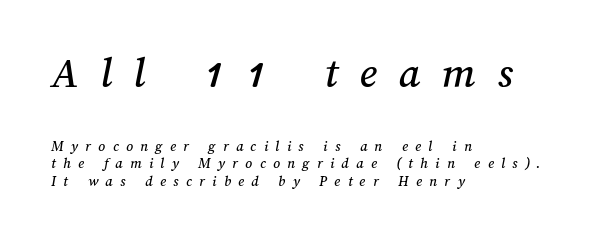
The image shows 44 px text type; set left-aligned, line spacing 1.19x, unusually wide letter spacing (+0.49 em), not underlined; the first (top) block is 2.93x larger; medium stroke contrast and a medium x-height.
